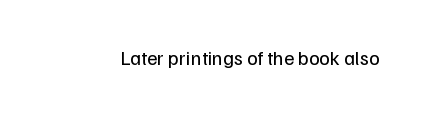
{"italic": "no", "bold": "no", "underline": "no", "letter_spacing": "normal", "letter_spacing_em": 0.0, "glyph_px": 20}
